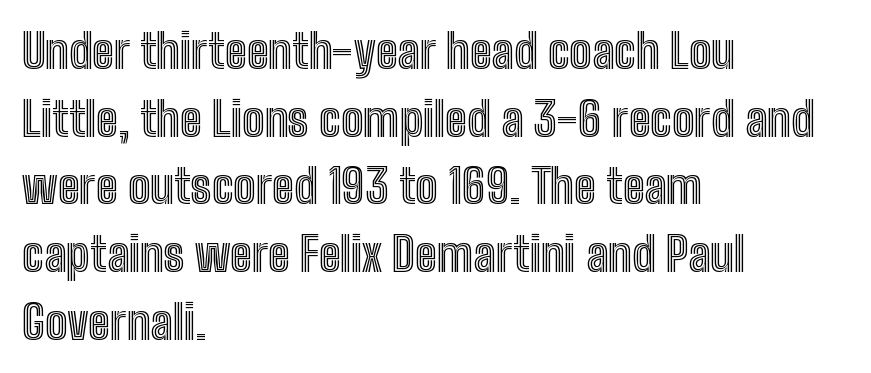
Leftover space on each line is placed entirely after the last word. Glance below the letters and you will spot only blank space. Every stem runs plumb, perpendicular to the baseline. What's the leading like? Ordinary, nothing unusual.
